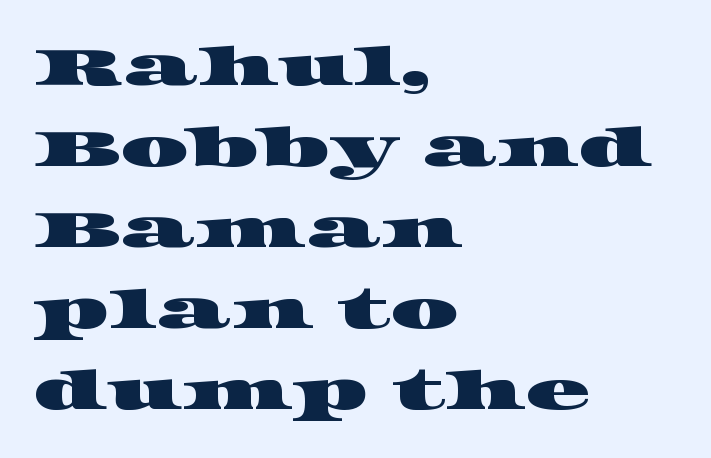
Q: Is the typeface a serif or a sans-serif typeface? A: Serif.
Q: Is the text underlined? A: No.
Q: How is the paragraph aligned? A: Left-aligned.
Q: Is the spacing between letters normal or unusually wide? A: Normal.
Q: Is the spacing between lines tight, normal or loose? A: Normal.
Q: Width (condensed, normal, or wide)? A: Wide.
Q: Stroke contrast? A: High.
Q: x-height? A: Large.
Q: Monospaced? A: No.
